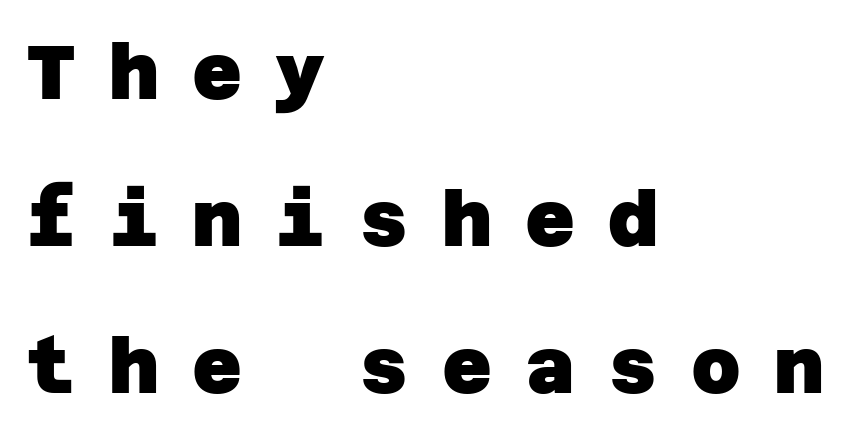
Nobody drew a line under any word here. The lines in this sample share a left origin and differ only in where they stop. The line texture is sparse and dotted thanks to wide tracking. The line-height multiplier appears high, well above default.
